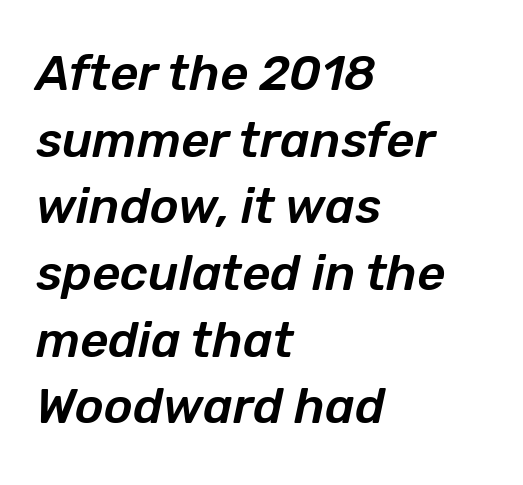
{"italic": "yes", "lean": "right", "slant_degrees": 12, "width": "normal", "stroke_contrast": "low", "x_height": "medium", "monospaced": "no", "underline": "no", "align": "left", "line_spacing": "normal", "line_spacing_ratio": 1.36, "letter_spacing": "normal", "letter_spacing_em": 0.0, "glyph_px": 49}
